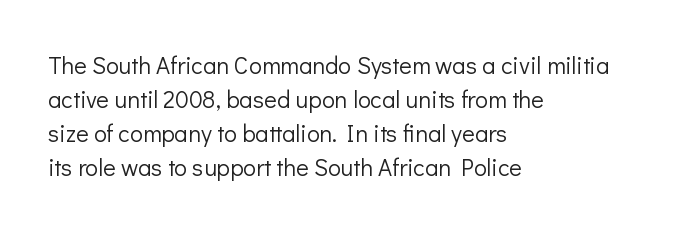
The image shows 24 px text type, upright; set left-aligned, normal line spacing (1.41x), normal letter spacing, not underlined.
